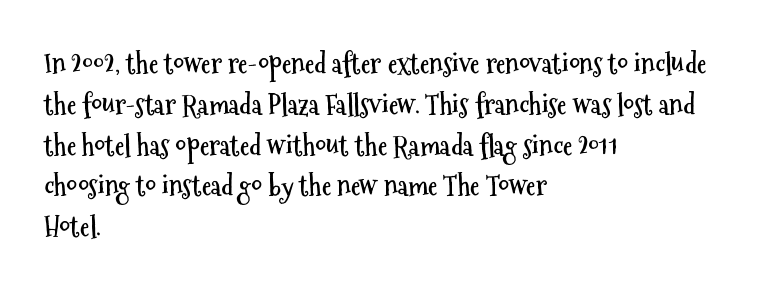
Q: Is the text bold? A: Yes.
Q: Is the text italic (slanted)? A: No, it is upright.
Q: Is the text underlined? A: No.
Q: How is the paragraph aligned? A: Left-aligned.
Q: Is the spacing between letters normal or unusually wide? A: Normal.
Q: Is the spacing between lines tight, normal or loose? A: Normal.
